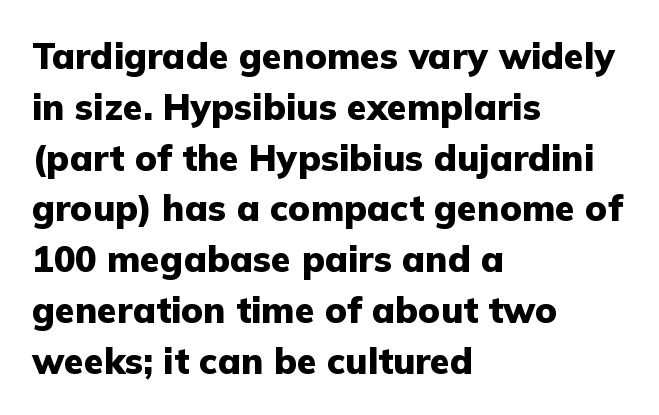
The image shows 36 px heavy sans-serif type, upright; set left-aligned, normal line spacing (1.41x), normal letter spacing, not underlined; low stroke contrast and a medium x-height.
